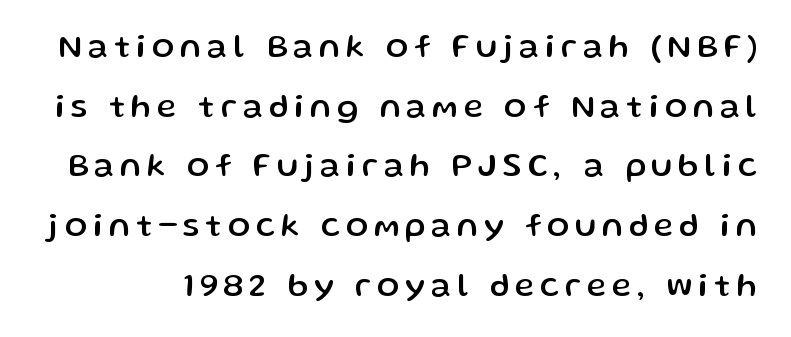
{"serif": "no", "italic": "no", "width": "normal", "stroke_contrast": "low", "x_height": "medium", "monospaced": "no", "underline": "no", "line_spacing_ratio": 1.81, "glyph_px": 33}
